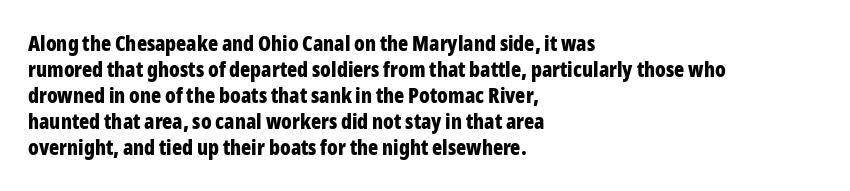
The strokes are fattened all the way to bold. Visually the block forms a straight wall on the left and a jagged coastline on the right. A typesetter would mark this as roman, not italic. The words here are not underlined.
